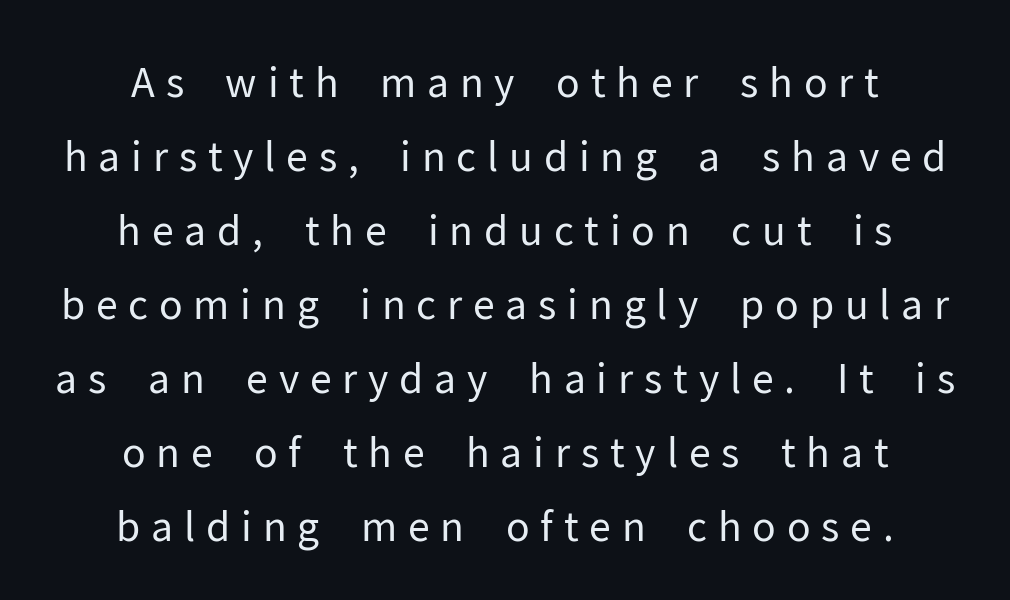
Is this a heavy cut? Hardly; it is regular or lighter. Upright lettering throughout. Do the characters align in a grid? No, the font is proportional. Substantial extra tracking has been applied to these lines. In terms of letterform style, serifs are entirely absent. Type without underlining.
